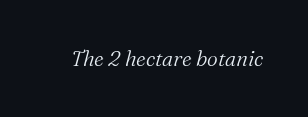
The tracking reads as untouched default to a designer's eye. The typesetting does not lean heavy: it is not bold. An italicized treatment has been applied to the whole sample. Underline: absent.
